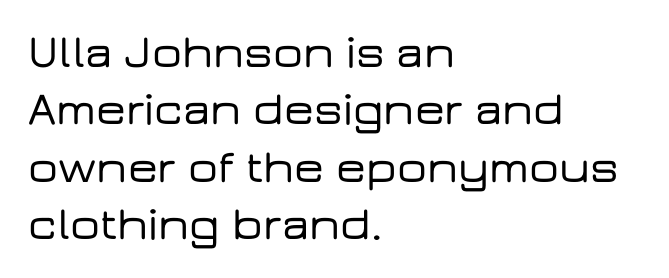
Q: Is the text italic (slanted)? A: No, it is upright.
Q: Is the typeface a serif or a sans-serif typeface? A: Sans-serif.
Q: Is the text underlined? A: No.
Q: How is the paragraph aligned? A: Left-aligned.
Q: Is the spacing between letters normal or unusually wide? A: Normal.
Q: Width (condensed, normal, or wide)? A: Wide.
Q: Stroke contrast? A: Low.
Q: x-height? A: Medium.
Q: Monospaced? A: No.
